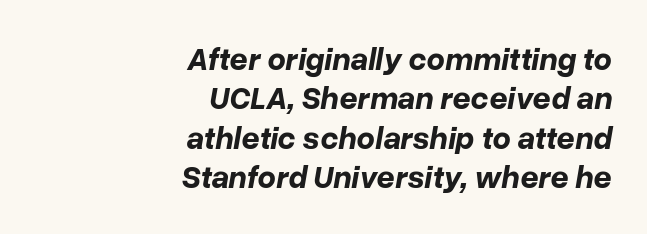
{"italic": "yes", "lean": "right", "slant_degrees": 10, "bold": "yes", "weight": "bold", "width": "normal", "stroke_contrast": "low", "x_height": "medium", "monospaced": "no", "underline": "no", "align": "right", "line_spacing_ratio": 1.23, "letter_spacing": "normal", "letter_spacing_em": 0.0, "glyph_px": 32}
